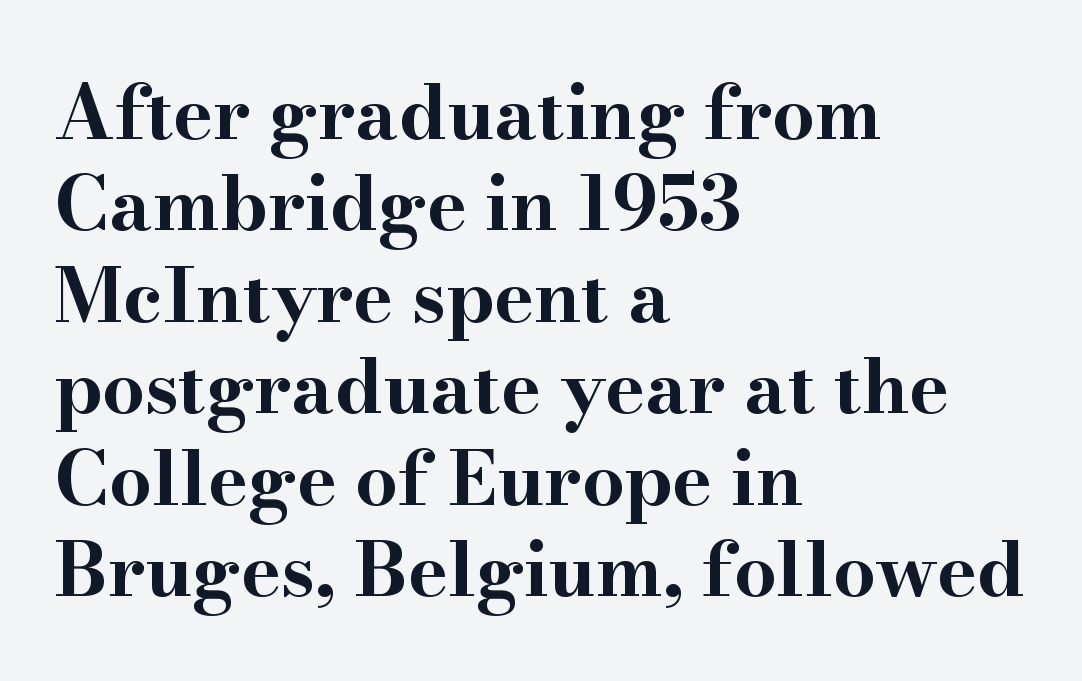
{"serif": "yes", "italic": "no", "bold": "yes", "weight": "bold", "width": "wide", "stroke_contrast": "high", "x_height": "small", "monospaced": "no", "underline": "no", "align": "left", "line_spacing_ratio": 1.22, "letter_spacing": "normal", "letter_spacing_em": 0.0, "glyph_px": 75}
